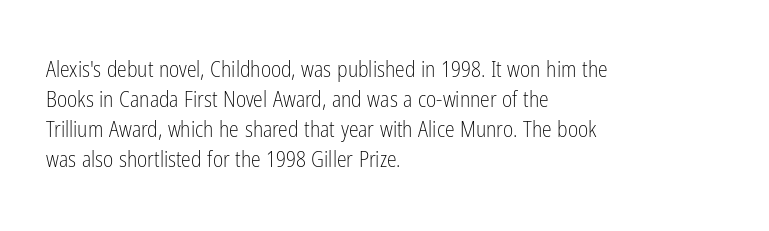
Q: Is the text bold? A: No.
Q: Is the text italic (slanted)? A: No, it is upright.
Q: Is the text underlined? A: No.
Q: How is the paragraph aligned? A: Left-aligned.
Q: Is the spacing between letters normal or unusually wide? A: Normal.
Q: Is the spacing between lines tight, normal or loose? A: Normal.
